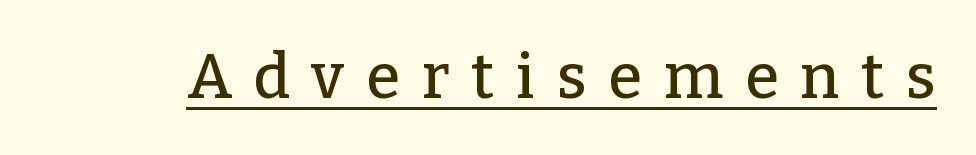
{"serif": "yes", "italic": "no", "width": "normal", "stroke_contrast": "low", "x_height": "medium", "monospaced": "no", "underline": "yes", "letter_spacing": "wide", "letter_spacing_em": 0.35, "glyph_px": 62}
